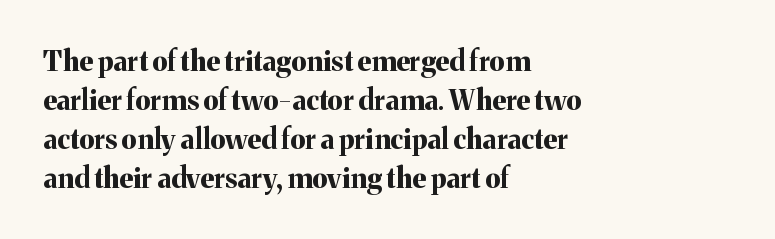
Between one letter and the next there's only the usual sliver of space. Heft: maximum for text — a bold. A clean baseline with only descenders dipping below it. If you drew a line through each stem, it would be perfectly vertical. Each line starts at the same left margin while the right side varies.
